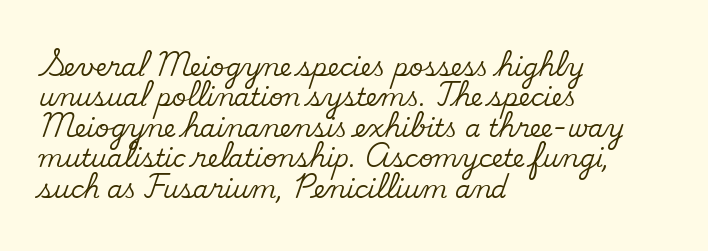
The image shows 25 px text type; set left-aligned, line spacing 1.22x, normal letter spacing, not underlined.
